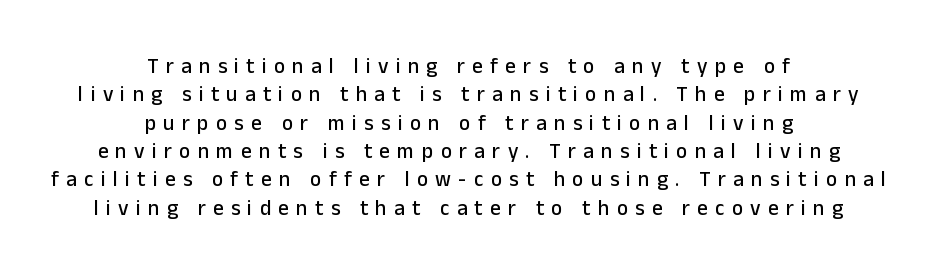
Line spacing here is normal. Substantial extra tracking has been applied to these lines. In terms of posture, this sample is upright. Any mark beneath the type? The region is blank. The lines in this sample share a center point and differ in where they start and stop.
